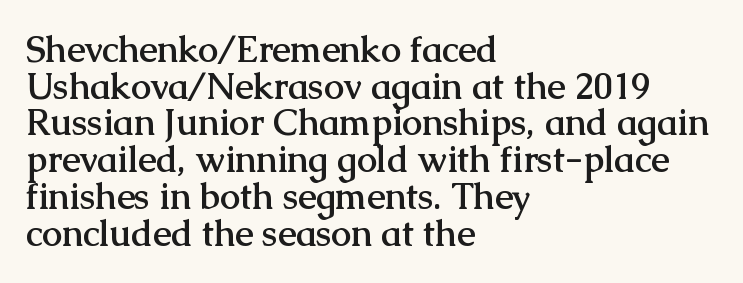
Weight check: bold — yes, fully. Line starts are locked; line ends wander. Compared with typical paragraphs, the rows here are closer together. Characters follow at the spacing the type designer built in. The passage shown is typeset with a serif family.
